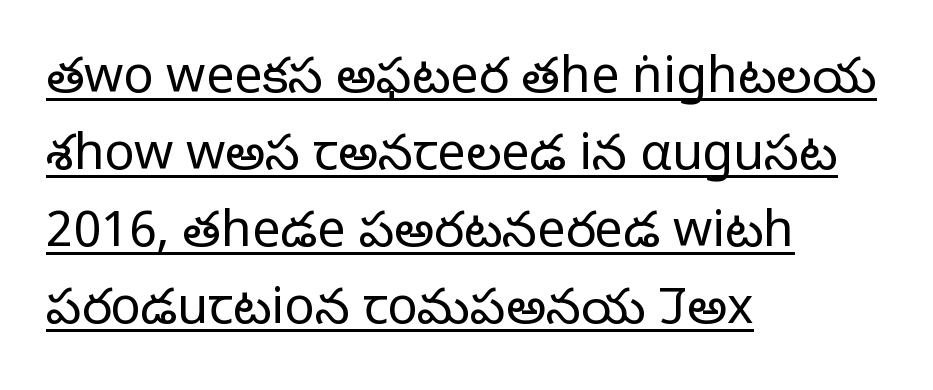
No heavy texture on the line: the type isn't bold. Nothing unusual about the tracking: characters are spaced as the font intends. These lines sit exactly where default settings would place them. Visually the block forms a straight wall on the left and a jagged coastline on the right. The type family on display is of the sans-serif kind. No italicization has been applied; the sample stays upright.
